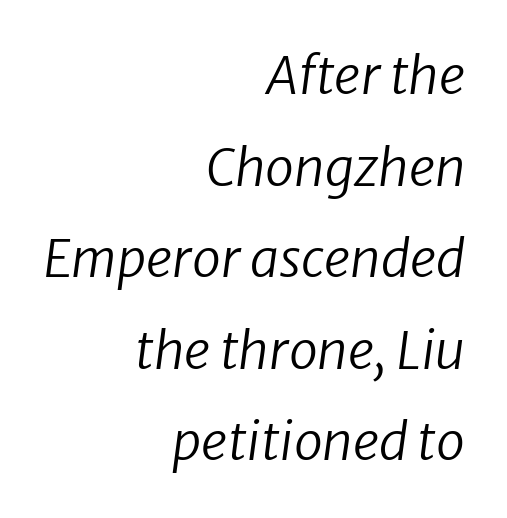
Q: Is the text bold? A: No.
Q: Is the typeface a serif or a sans-serif typeface? A: Sans-serif.
Q: Is the text underlined? A: No.
Q: How is the paragraph aligned? A: Right-aligned.
Q: Is the spacing between letters normal or unusually wide? A: Normal.
Q: Width (condensed, normal, or wide)? A: Normal.
Q: Stroke contrast? A: Low.
Q: x-height? A: Medium.
Q: Monospaced? A: No.
